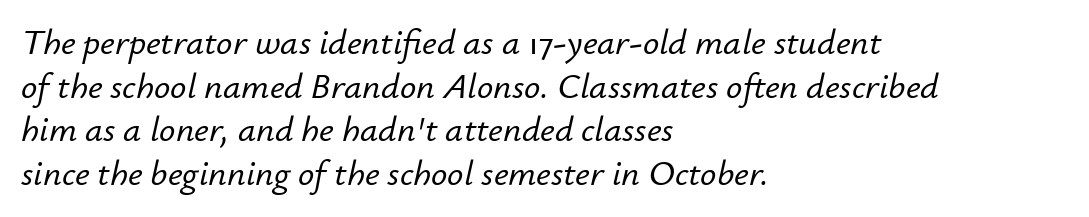
A clean baseline with only descenders dipping below it. These lines are rendered in a variable-pitch font. Characters are canted at an angle relative to the baseline's perpendicular. Standard letterfit; no display-style spreading of the glyphs. Teacher's note: observe the even left margin — that is flush-left alignment.
